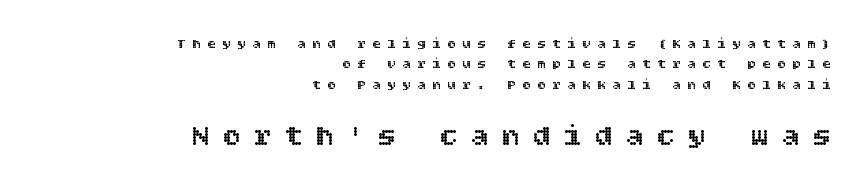
The image shows 29 px text type, upright; set right-aligned, normal line spacing (1.45x), unusually wide letter spacing (+0.47 em), not underlined; the second (bottom) block is 2.07x larger; a large x-height.
